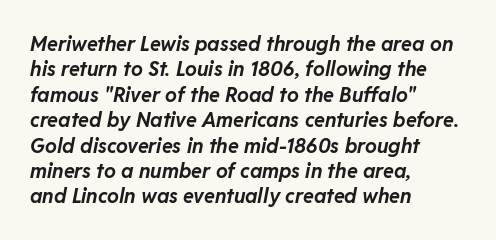
The image shows 20 px bold type, italic (leaning right); set left-aligned, normal line spacing (1.27x), normal letter spacing, not underlined.
